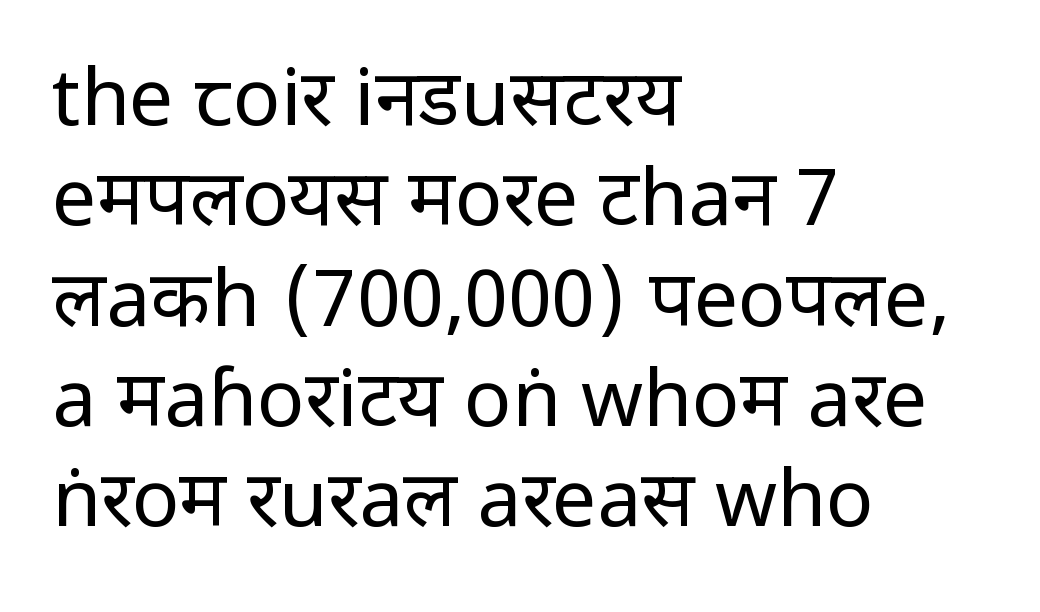
Q: Is the text bold? A: No.
Q: Is the text italic (slanted)? A: No, it is upright.
Q: Is the typeface a serif or a sans-serif typeface? A: Sans-serif.
Q: Is the text underlined? A: No.
Q: How is the paragraph aligned? A: Left-aligned.
Q: Is the spacing between letters normal or unusually wide? A: Normal.
Q: Is the spacing between lines tight, normal or loose? A: Normal.
Q: Width (condensed, normal, or wide)? A: Condensed.
Q: Stroke contrast? A: Low.
Q: x-height? A: Large.
Q: Monospaced? A: No.
